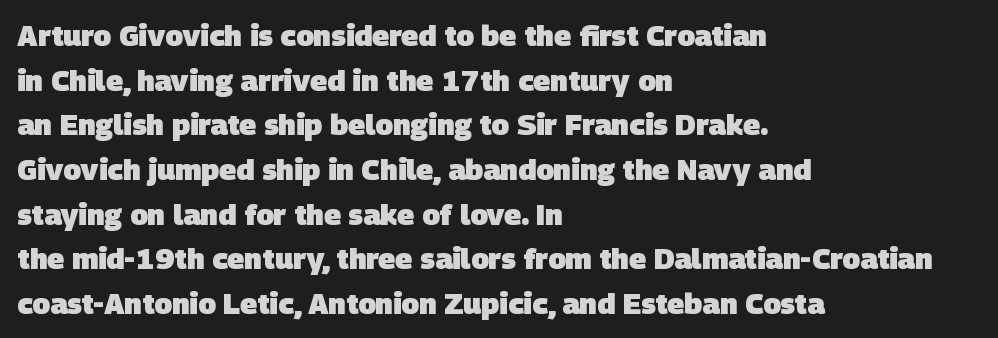
Q: Is the text bold? A: Yes.
Q: Is the typeface a serif or a sans-serif typeface? A: Sans-serif.
Q: Is the text underlined? A: No.
Q: How is the paragraph aligned? A: Left-aligned.
Q: Is the spacing between letters normal or unusually wide? A: Normal.
Q: Is the spacing between lines tight, normal or loose? A: Normal.
Q: Width (condensed, normal, or wide)? A: Normal.
Q: Stroke contrast? A: Low.
Q: x-height? A: Large.
Q: Monospaced? A: No.
